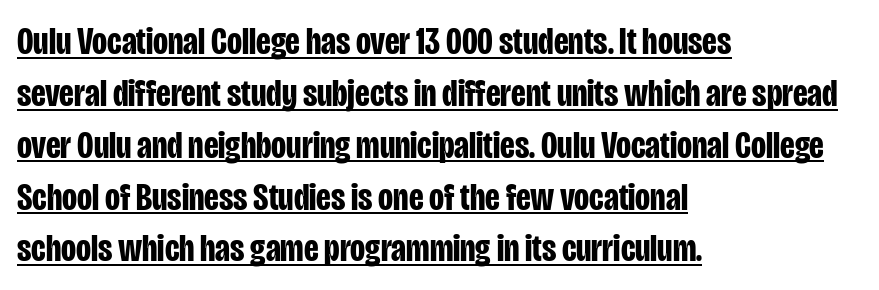
Nothing unusual about the tracking: characters are spaced as the font intends. Weight: bold. Look at the bottom of the vertical strokes: they stop flat, with no serifs. Rows of type keep a routine distance in the vertical direction. The lettering holds an erect, upright posture throughout.
